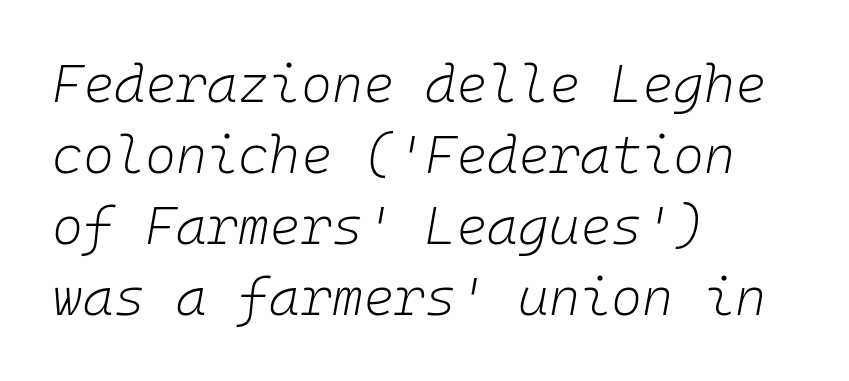
Q: Is the text bold? A: No.
Q: Is the text italic (slanted)? A: Yes, it leans right by about 10 degrees.
Q: Is the text underlined? A: No.
Q: How is the paragraph aligned? A: Left-aligned.
Q: Is the spacing between letters normal or unusually wide? A: Normal.
Q: Is the spacing between lines tight, normal or loose? A: Normal.
Q: Width (condensed, normal, or wide)? A: Normal.
Q: Stroke contrast? A: Low.
Q: x-height? A: Medium.
Q: Monospaced? A: Yes.
